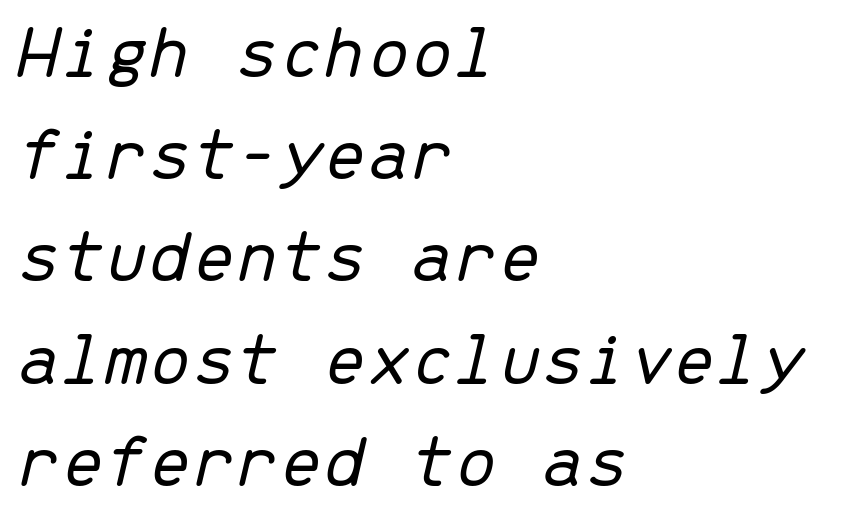
The baseline area is clear. One glance says typical: line gaps are just what's usual. The weight would be labelled regular, book, light, or lighter still. The passage shown is typed in a monospace face where columns stay perfectly aligned. In CSS terms this would be text-align: left. Spacing between characters is what you'd get straight out of the box.
